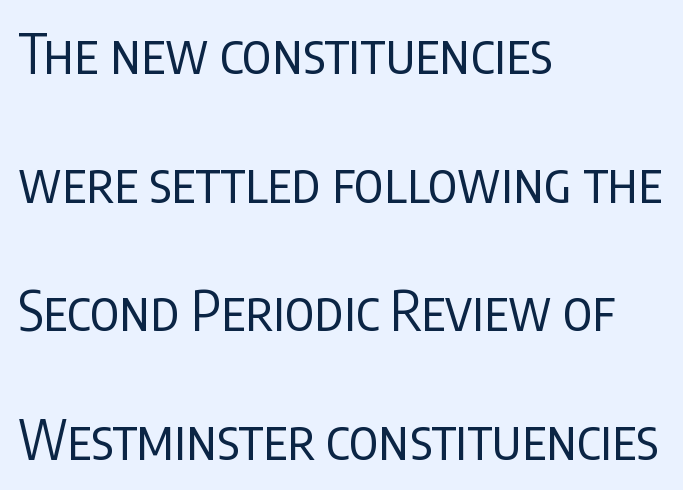
The image shows 54 px regular-weight, condensed sans-serif type, upright; set left-aligned, loose line spacing (2.38x), normal letter spacing, not underlined; low stroke contrast and a large x-height.
